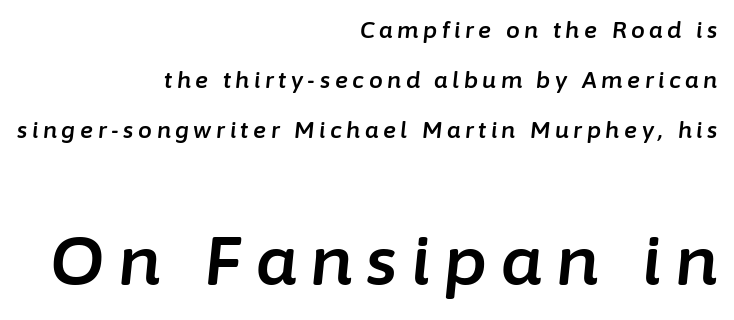
The face used here is proportionally spaced, like ordinary book or web type. This rendering features lettering with no underline. Glyph-to-glyph distance is far greater than everyday printed text. In terms of posture, this sample is oblique. Does the leading feel generous? Absolutely, it's lavish. This rendering uses right alignment, leaving the left contour irregular.
